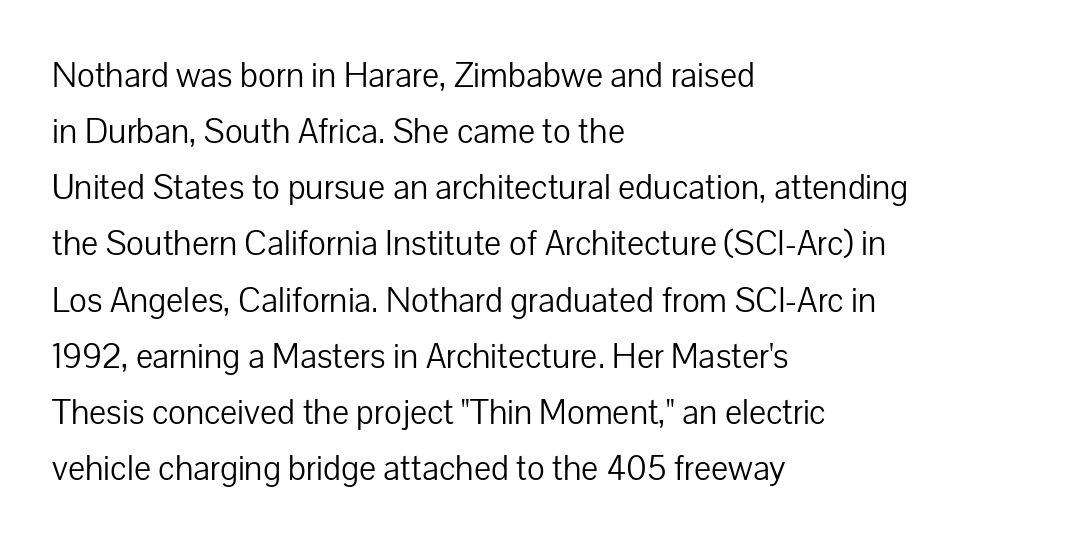
{"serif": "no", "italic": "no", "bold": "no", "weight": "light", "width": "normal", "stroke_contrast": "low", "x_height": "medium", "monospaced": "no", "underline": "no", "align": "left", "line_spacing": "normal", "line_spacing_ratio": 1.56, "letter_spacing": "normal", "letter_spacing_em": 0.0, "glyph_px": 36}
